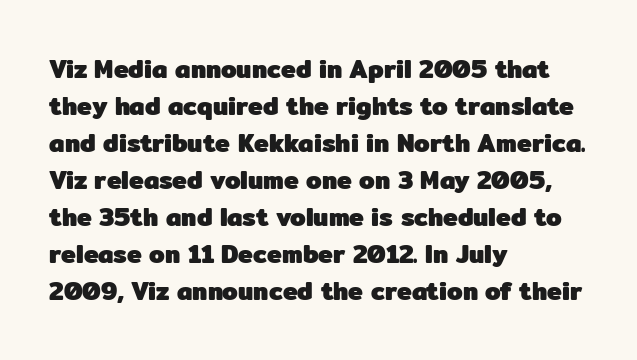
Horizontally, the lines are justified to the leading edge only. These words are printed bold, with thick strokes throughout. These lines sit exactly where default settings would place them. Every character sits straight up, as roman type does. Beneath every word, the page is bare.
